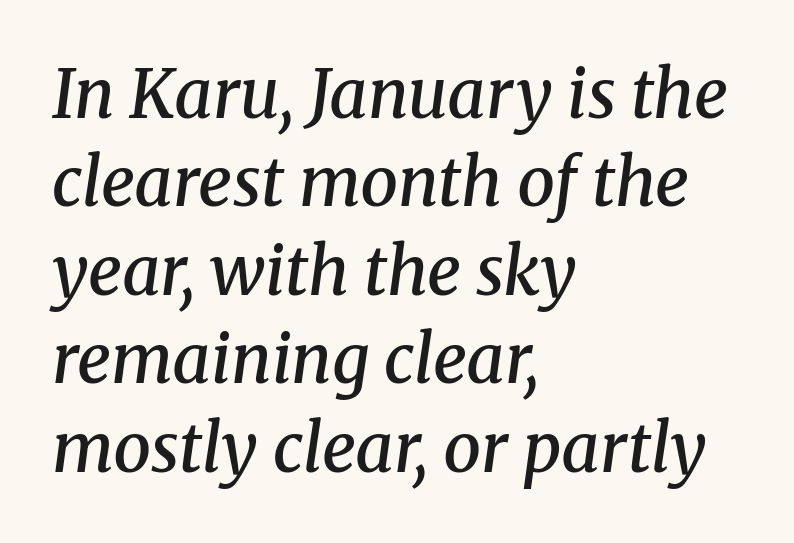
{"serif": "yes", "italic": "yes", "lean": "right", "slant_degrees": 8, "bold": "semi", "weight": "semibold", "width": "normal", "stroke_contrast": "medium", "x_height": "medium", "monospaced": "no", "underline": "no", "align": "left", "line_spacing": "normal", "line_spacing_ratio": 1.32, "letter_spacing": "normal", "letter_spacing_em": 0.0, "glyph_px": 67}
